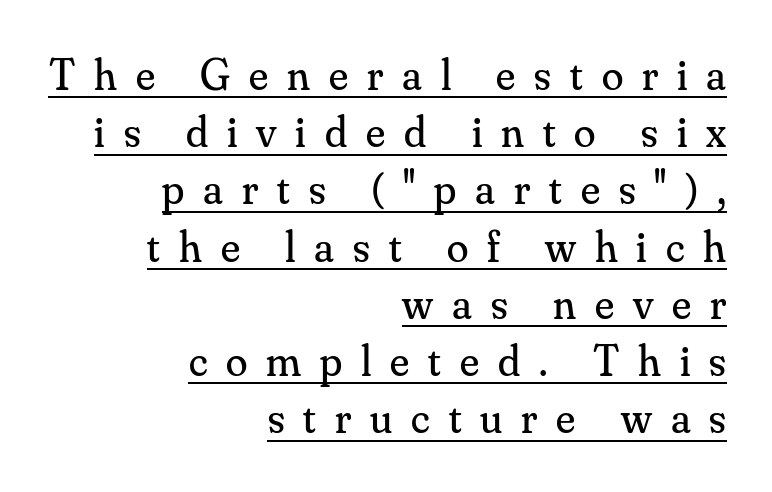
{"serif": "yes", "italic": "no", "bold": "no", "weight": "regular", "width": "normal", "stroke_contrast": "medium", "x_height": "small", "monospaced": "no", "underline": "yes", "align": "right", "line_spacing": "normal", "line_spacing_ratio": 1.3, "letter_spacing": "wide", "letter_spacing_em": 0.43, "glyph_px": 44}
